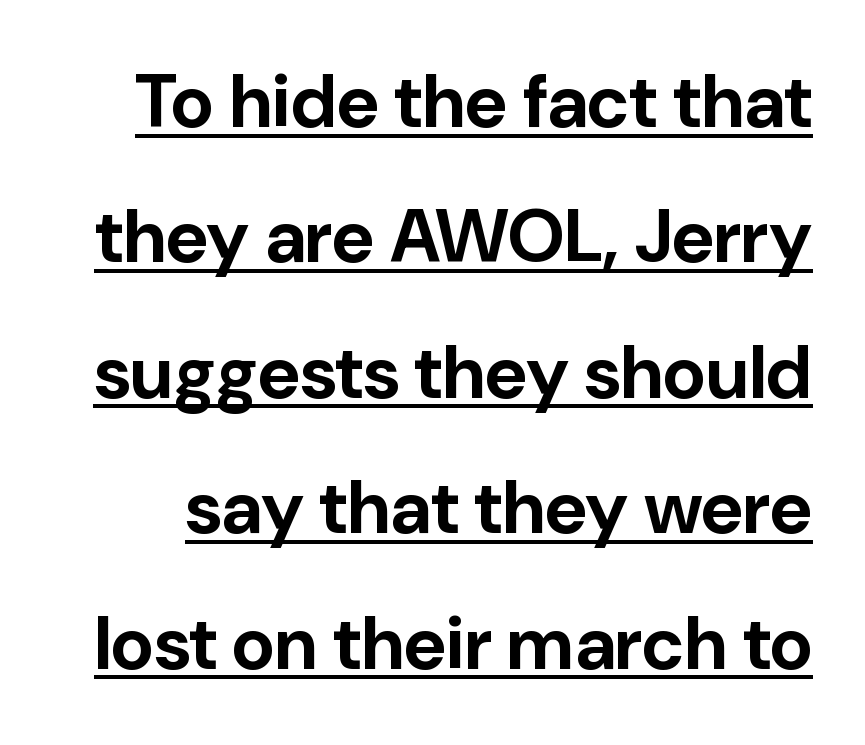
The image shows 74 px bold sans-serif type, upright; set line spacing 1.83x, normal letter spacing, underlined; low stroke contrast and a medium x-height.
